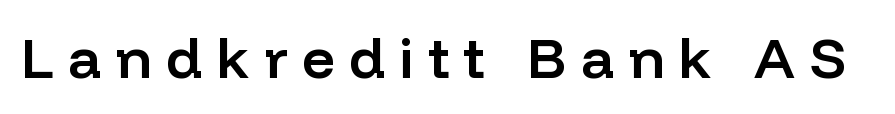
The image shows 57 px semibold sans-serif type, upright; set unusually wide letter spacing (+0.25 em), not underlined; low stroke contrast and a medium x-height.
